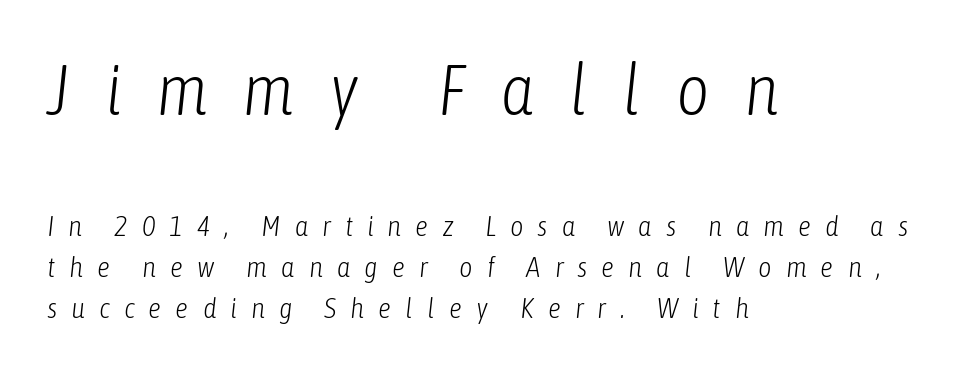
Q: Is the text bold? A: No.
Q: Is the text italic (slanted)? A: Yes, it leans right by about 6 degrees.
Q: Is the text underlined? A: No.
Q: How is the paragraph aligned? A: Left-aligned.
Q: Is the spacing between letters normal or unusually wide? A: Unusually wide.
Q: Is the spacing between lines tight, normal or loose? A: Normal.
Q: Which block of text is set in a larger size, the first (top) or the second (bottom)? A: The first (top) one.
Q: Width (condensed, normal, or wide)? A: Condensed.
Q: Stroke contrast? A: Low.
Q: x-height? A: Medium.
Q: Monospaced? A: No.
